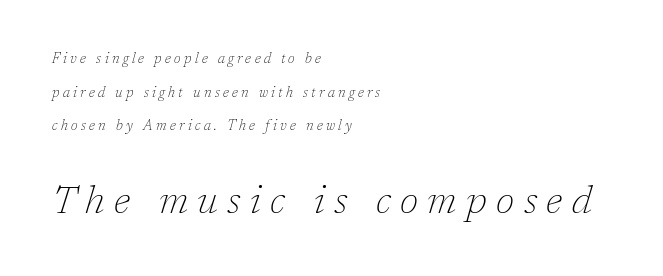
The image shows 39 px thin serif type, italic (leaning right); set left-aligned, loose line spacing (2.4x), unusually wide letter spacing (+0.24 em), not underlined; the second (bottom) block is 2.79x larger; low stroke contrast and a medium x-height.
